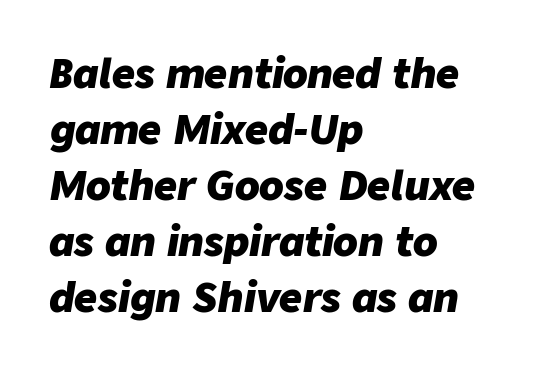
{"italic": "yes", "lean": "right", "slant_degrees": 9, "bold": "yes", "weight": "heavy", "width": "normal", "stroke_contrast": "low", "x_height": "medium", "monospaced": "no", "underline": "no", "align": "left", "line_spacing": "normal", "line_spacing_ratio": 1.4, "letter_spacing": "normal", "letter_spacing_em": 0.0, "glyph_px": 40}
